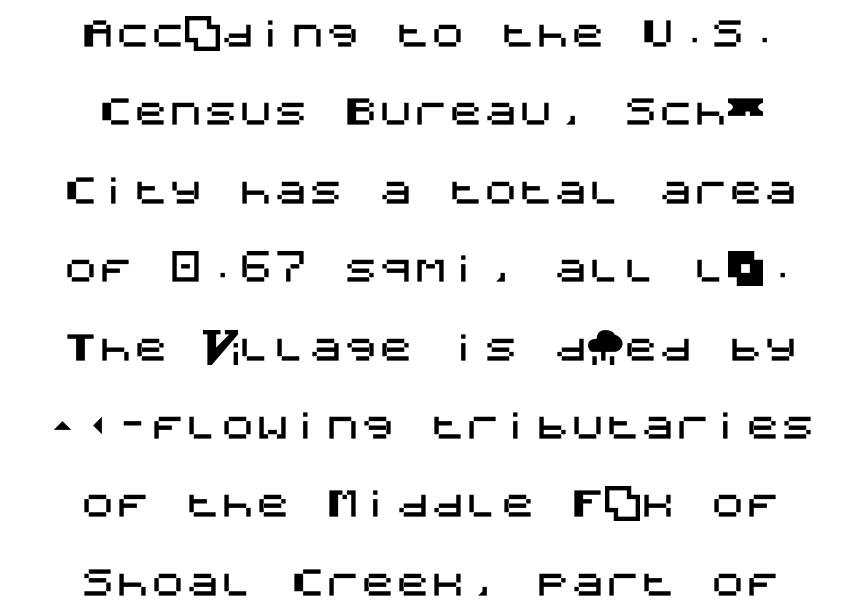
{"serif": "no", "italic": "no", "width": "normal", "stroke_contrast": "medium", "x_height": "large", "underline": "no", "align": "center", "line_spacing": "loose", "line_spacing_ratio": 2.24, "letter_spacing": "normal", "letter_spacing_em": 0.0, "glyph_px": 35}
